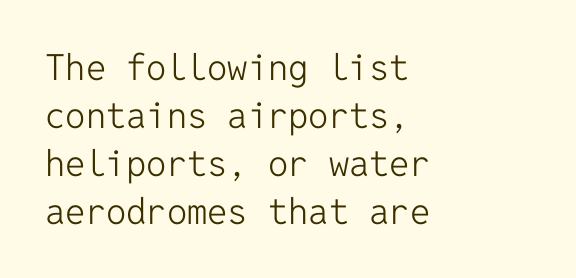
Q: Is the text bold? A: No.
Q: Is the text italic (slanted)? A: No, it is upright.
Q: Is the typeface a serif or a sans-serif typeface? A: Sans-serif.
Q: Is the text underlined? A: No.
Q: How is the paragraph aligned? A: Left-aligned.
Q: Is the spacing between letters normal or unusually wide? A: Normal.
Q: Is the spacing between lines tight, normal or loose? A: Normal.
Q: Width (condensed, normal, or wide)? A: Normal.
Q: Stroke contrast? A: Low.
Q: x-height? A: Medium.
Q: Monospaced? A: Yes.
